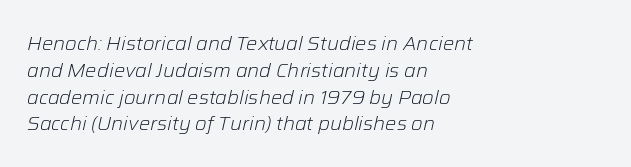
Words float on clear page, feet unadorned. Short note: letters normally spaced. This sample uses an oblique cut, with every glyph tilted off the vertical. Stroke thickness stays within the range of a standard reading face or lighter.
